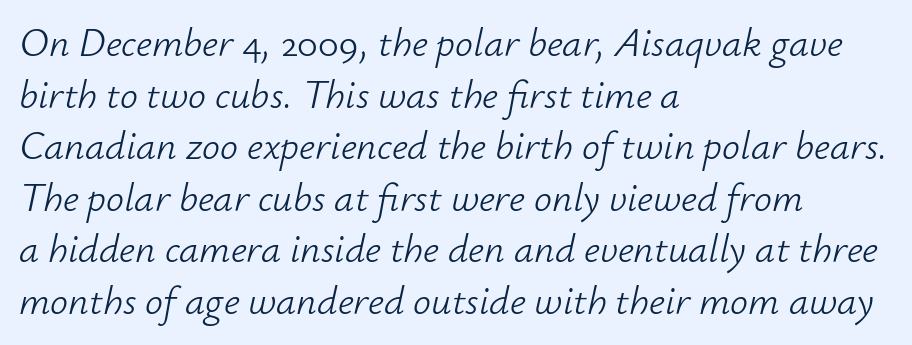
{"italic": "yes", "lean": "right", "slant_degrees": 12, "bold": "no", "weight": "light", "width": "normal", "stroke_contrast": "low", "x_height": "small", "monospaced": "no", "underline": "no", "align": "left", "line_spacing": "normal", "line_spacing_ratio": 1.29, "letter_spacing": "normal", "letter_spacing_em": 0.0, "glyph_px": 40}
